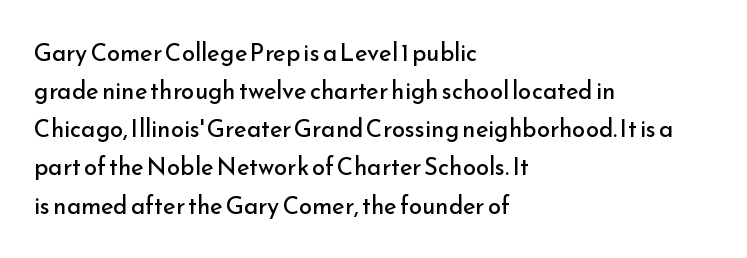
Is there much room between lines? A standard amount, neither cramped nor airy. A roman cut, with each character standing at attention. How are the letters spaced? Ordinarily, with no added tracking. This rendering features lettering with no underline. The paragraph shown leans on its left margin. The weight tops out at a normal text grade.
